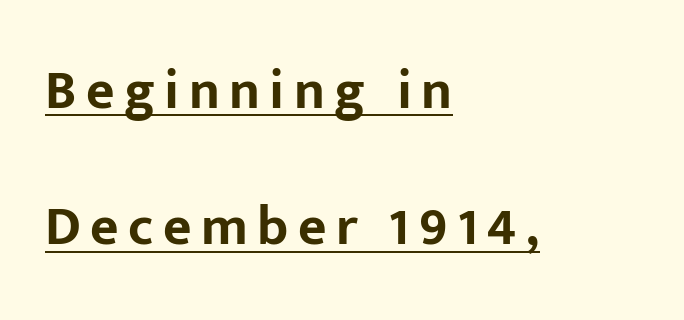
Q: Is the text bold? A: Yes.
Q: Is the text italic (slanted)? A: No, it is upright.
Q: Is the typeface a serif or a sans-serif typeface? A: Sans-serif.
Q: Is the text underlined? A: Yes.
Q: How is the paragraph aligned? A: Left-aligned.
Q: Is the spacing between lines tight, normal or loose? A: Loose.
Q: Width (condensed, normal, or wide)? A: Normal.
Q: Stroke contrast? A: Low.
Q: x-height? A: Medium.
Q: Monospaced? A: No.
